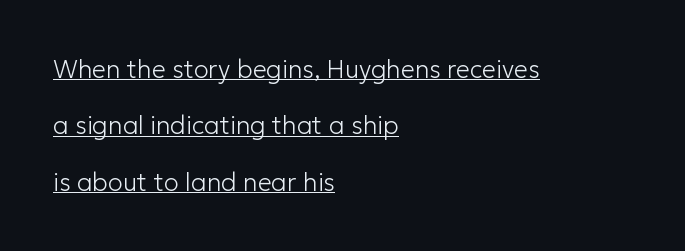
Q: Is the text bold? A: No.
Q: Is the text italic (slanted)? A: No, it is upright.
Q: Is the text underlined? A: Yes.
Q: How is the paragraph aligned? A: Left-aligned.
Q: Is the spacing between letters normal or unusually wide? A: Normal.
Q: Is the spacing between lines tight, normal or loose? A: Loose.
